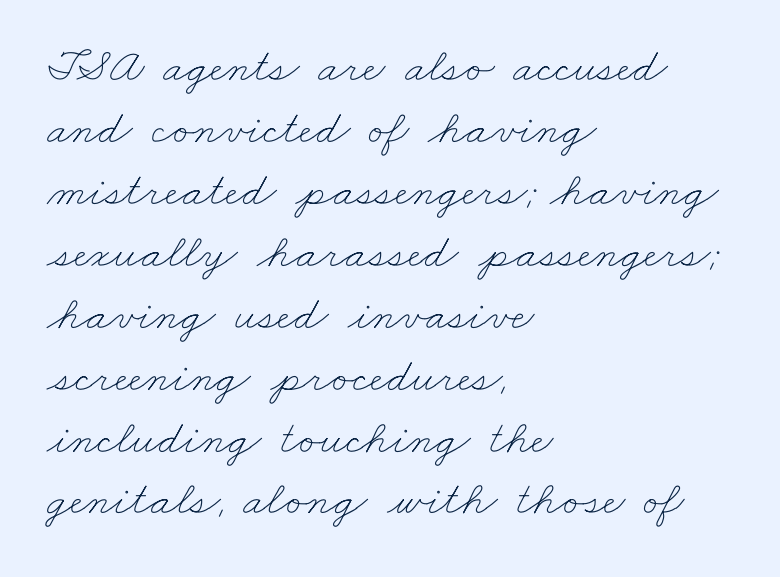
{"bold": "no", "weight": "thin", "width": "wide", "stroke_contrast": "low", "x_height": "small", "monospaced": "no", "underline": "no", "align": "left", "line_spacing": "normal", "line_spacing_ratio": 1.29, "letter_spacing": "normal", "letter_spacing_em": 0.0, "glyph_px": 48}
